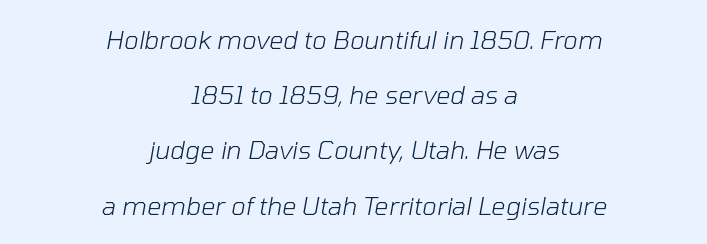
The paragraph has two soft edges and a firm central axis. It's the slanting kind of type. Nobody touched the tracking dial on this one. The gap between lines stays unmarked. These lines stand farther apart than default settings would place them.
